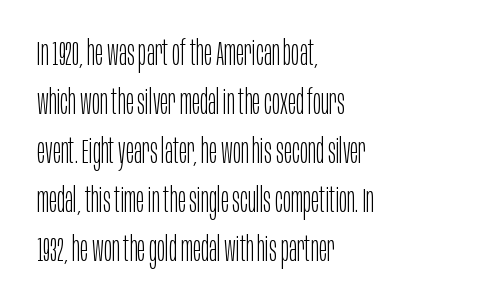
The image shows 34 px light, condensed sans-serif type, upright; set left-aligned, normal line spacing (1.44x), normal letter spacing, not underlined; low stroke contrast and a large x-height.
